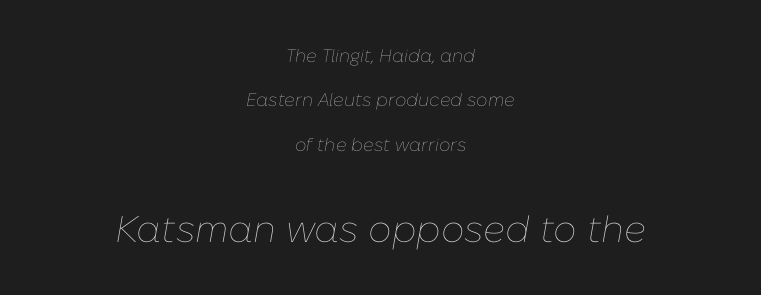
{"italic": "yes", "lean": "right", "slant_degrees": 10, "bold": "no", "weight": "thin", "width": "normal", "stroke_contrast": "low", "x_height": "medium", "monospaced": "no", "underline": "no", "align": "center", "line_spacing": "loose", "line_spacing_ratio": 2.47, "letter_spacing": "normal", "letter_spacing_em": 0.0, "larger_block": "second", "size_ratio": 2.06, "glyph_px": 37}
